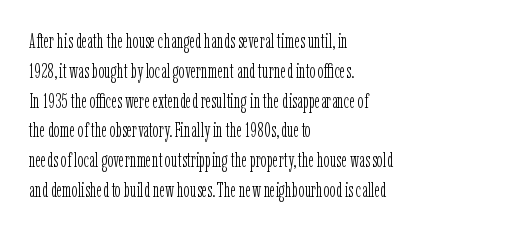
Rule under the text: the space is simply empty. Upright lettering throughout. This rendering leaves character spacing at its baseline value. If you drew a ruler down the left edge, every line would touch it. Is there much room between lines? A standard amount, neither cramped nor airy. This reads as an unemphasized weight, regular at the heaviest.
